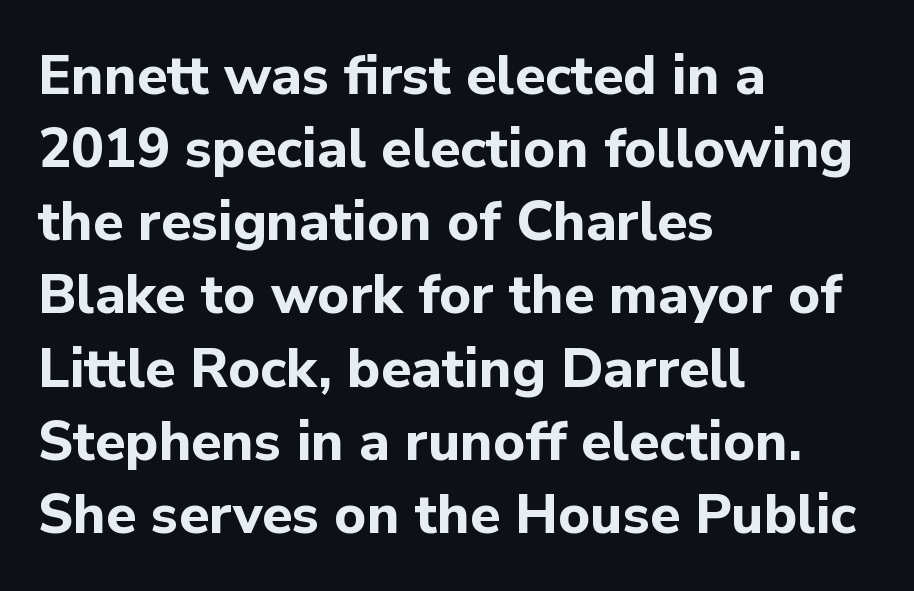
Glance below the letters and you will spot only blank space. Characters follow at the spacing the type designer built in. Character widths vary here, with narrow letters taking less room than wide ones. Rendered with straight, roman letterforms. Examine the stroke ends and you'll find no serifs.
